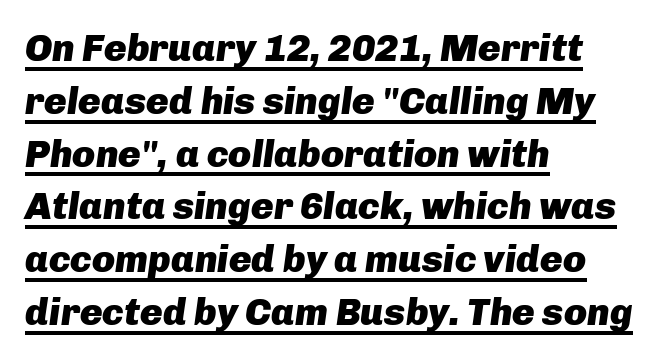
{"italic": "yes", "lean": "right", "slant_degrees": 8, "bold": "yes", "weight": "heavy", "width": "normal", "stroke_contrast": "low", "x_height": "medium", "monospaced": "no", "underline": "yes", "align": "left", "line_spacing": "normal", "line_spacing_ratio": 1.39, "letter_spacing": "normal", "letter_spacing_em": 0.0, "glyph_px": 38}
